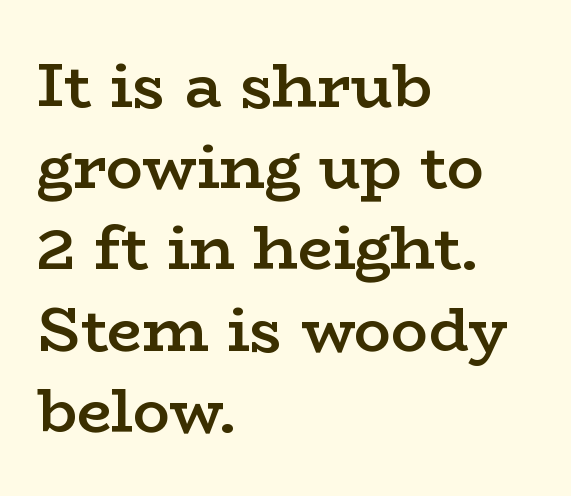
The image shows 62 px semibold, wide serif type, upright; set left-aligned, normal line spacing (1.31x), normal letter spacing, not underlined; low stroke contrast and a medium x-height.
